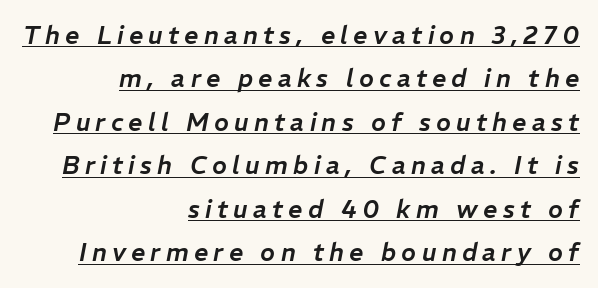
Is there an underline? Yes — a line sits under the letters. Quick note: italic. Each word looks stretched out because of the extra space between its letters. Compared with a flush-left layout, this one pins lines to the opposite, right side.
